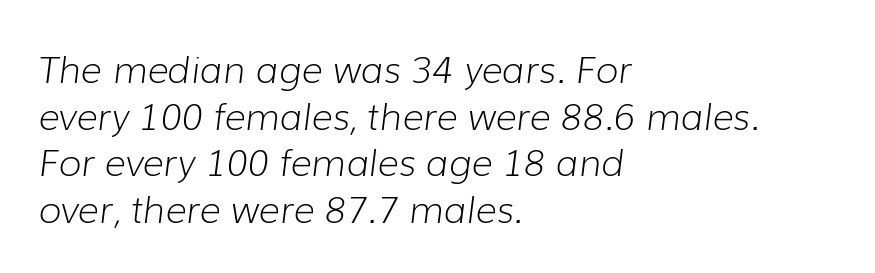
This sample uses an oblique cut, with every glyph tilted off the vertical. Anything drawn beneath the words? Only blank space. This sample has the flowing, uneven cadence of proportional lettering. Short note: letters normally spaced. This reads as an unemphasized weight, regular at the heaviest.
